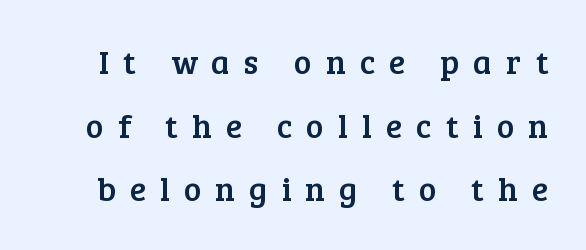
Varying glyph widths throughout — classic text-font behaviour. This is the regular roman posture of the typeface. These lines have a slow, spaced-out rhythm from letter to letter. In terms of letterform style, serifs are clearly present. Horizontal bands of white between lines are thick stripes. Descenders are the only things crossing below the line.
